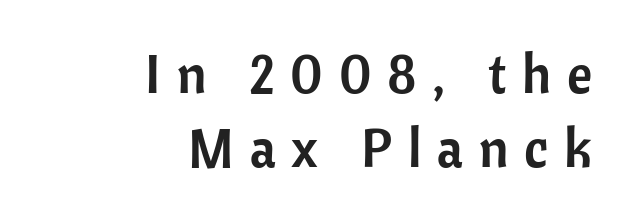
Looks like regular typesetting: each glyph gets only the width it needs. Rendered with straight, roman letterforms. This block has exactly the height ordinary leading produces. The passage shown is typeset with a sans-serif family.
